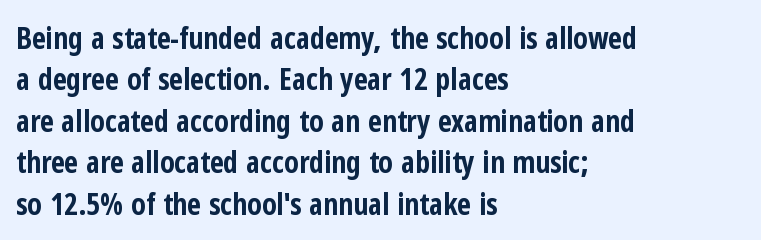
The image shows 30 px bold, condensed sans-serif type, upright; set left-aligned, normal line spacing (1.38x), normal letter spacing, not underlined; low stroke contrast and a medium x-height.
